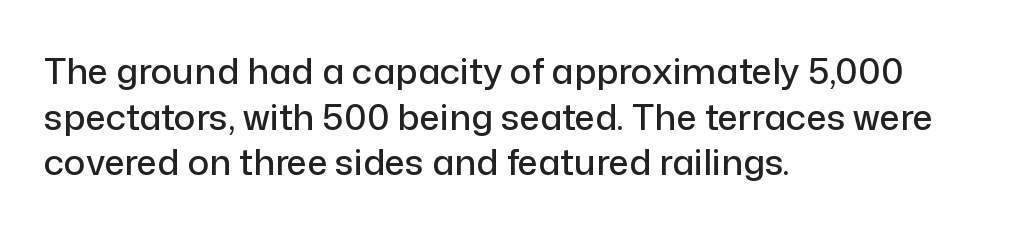
Q: Is the text italic (slanted)? A: No, it is upright.
Q: Is the typeface a serif or a sans-serif typeface? A: Sans-serif.
Q: Is the text underlined? A: No.
Q: How is the paragraph aligned? A: Left-aligned.
Q: Is the spacing between letters normal or unusually wide? A: Normal.
Q: Is the spacing between lines tight, normal or loose? A: Normal.
Q: Width (condensed, normal, or wide)? A: Normal.
Q: Stroke contrast? A: Low.
Q: x-height? A: Medium.
Q: Monospaced? A: No.
